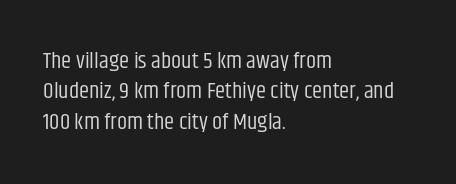
The space directly below the letters is spotless. Caption: standard tracking, unaltered. Vertically, the passage feels balanced, rows spaced as you'd expect. Does the lettering tilt? It doesn't — this is upright.
